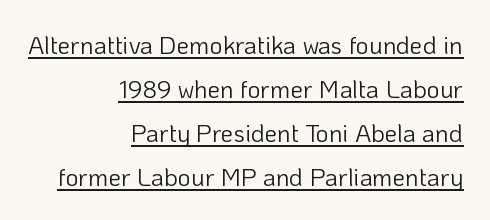
The image shows 25 px text type, upright; set right-aligned, line spacing 1.76x, normal letter spacing, underlined.
